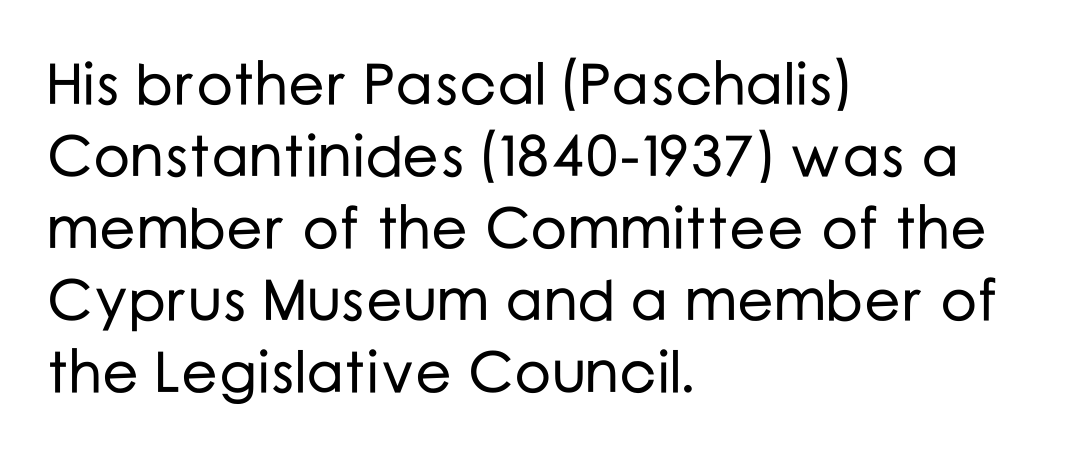
{"serif": "no", "italic": "no", "width": "normal", "stroke_contrast": "low", "x_height": "medium", "monospaced": "no", "underline": "no", "align": "left", "line_spacing_ratio": 1.24, "letter_spacing": "normal", "letter_spacing_em": 0.0, "glyph_px": 58}
